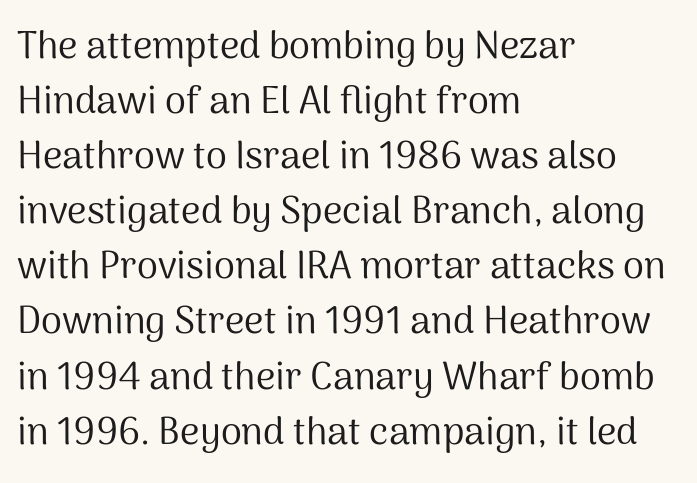
{"serif": "no", "italic": "no", "bold": "no", "weight": "regular", "width": "normal", "stroke_contrast": "medium", "x_height": "medium", "monospaced": "no", "underline": "no", "align": "left", "line_spacing": "normal", "line_spacing_ratio": 1.45, "letter_spacing": "normal", "letter_spacing_em": 0.0, "glyph_px": 38}
